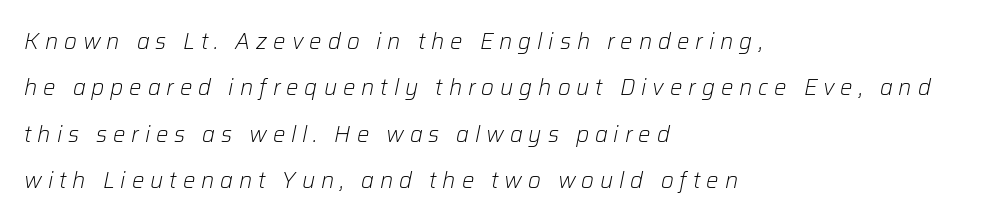
The image shows 22 px text type, italic (leaning right); set left-aligned, loose line spacing (2.11x), unusually wide letter spacing (+0.27 em), not underlined.
